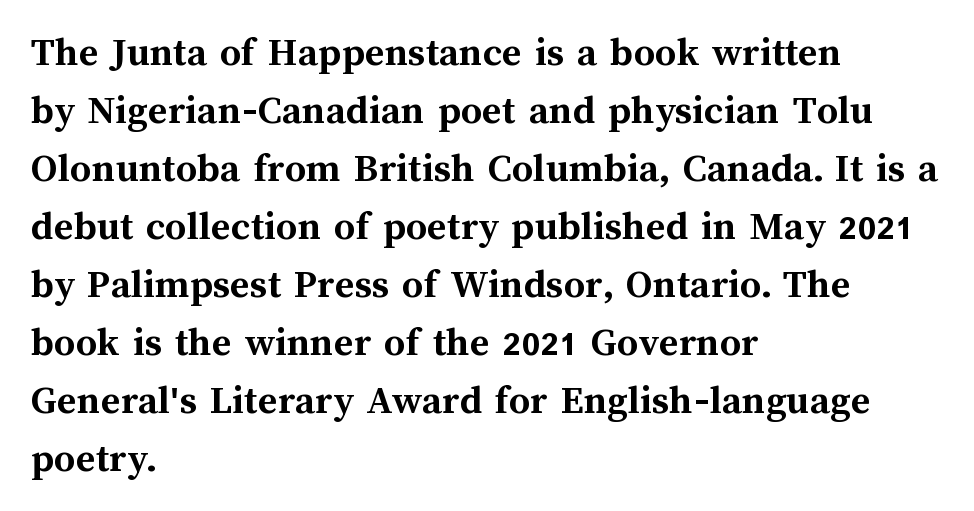
{"italic": "no", "bold": "yes", "weight": "semibold", "width": "normal", "stroke_contrast": "medium", "x_height": "medium", "monospaced": "no", "underline": "no", "align": "left", "line_spacing": "normal", "line_spacing_ratio": 1.38, "letter_spacing": "normal", "letter_spacing_em": 0.0, "glyph_px": 42}
